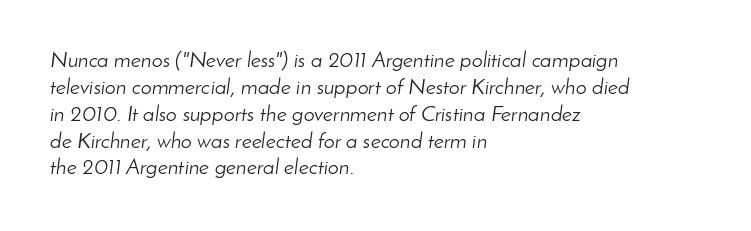
The image shows 22 px text type, italic (leaning right); set left-aligned, line spacing 1.22x, normal letter spacing, not underlined.
